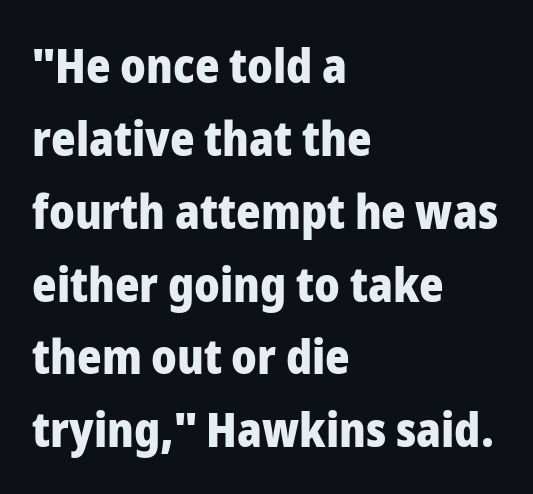
{"serif": "no", "italic": "no", "bold": "yes", "weight": "heavy", "width": "normal", "stroke_contrast": "low", "x_height": "medium", "monospaced": "no", "underline": "no", "align": "left", "line_spacing": "normal", "line_spacing_ratio": 1.55, "letter_spacing": "normal", "letter_spacing_em": 0.0, "glyph_px": 47}
